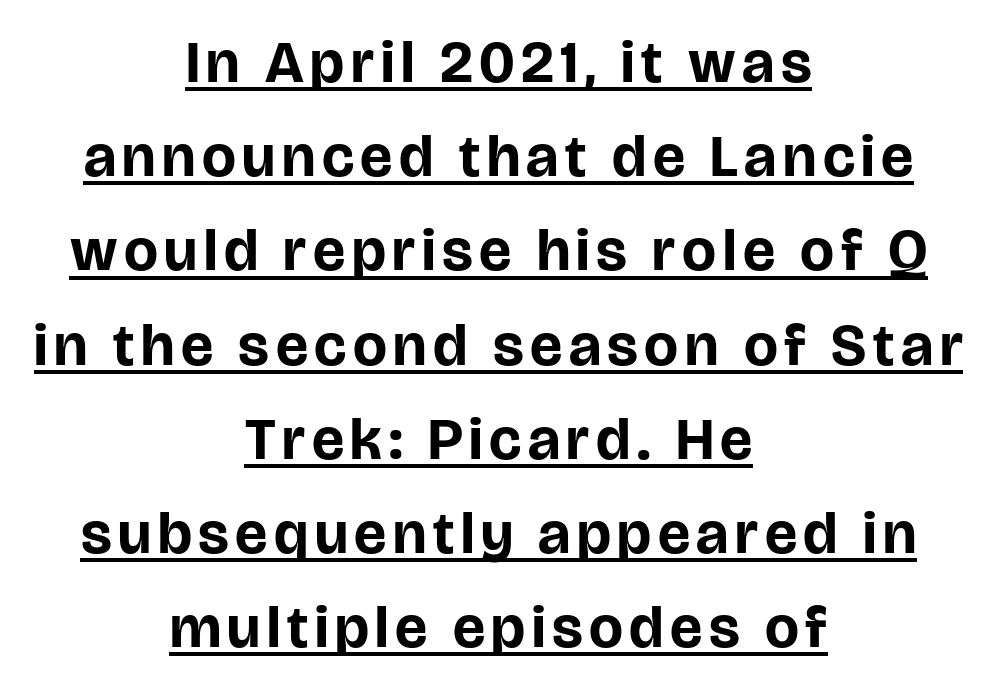
A rule runs beneath these lines of type. You can tell it's not italic because the verticals are truly vertical. This rendering employs a face without finishing strokes, i.e., a sans-serif. Emphasis by weight is at full strength: bold.
